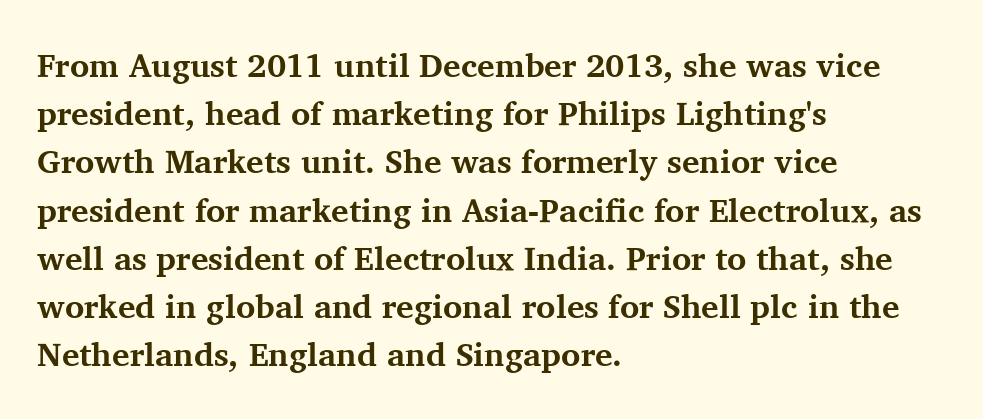
Ordinary non-slanted type is in use. The line texture is even and compact thanks to regular tracking. In terms of weight, the rendering is a true, heavy bold. This rendering uses left alignment, leaving the right contour irregular. Small tapered or slab feet sit at the stroke ends, so this counts as serif.
